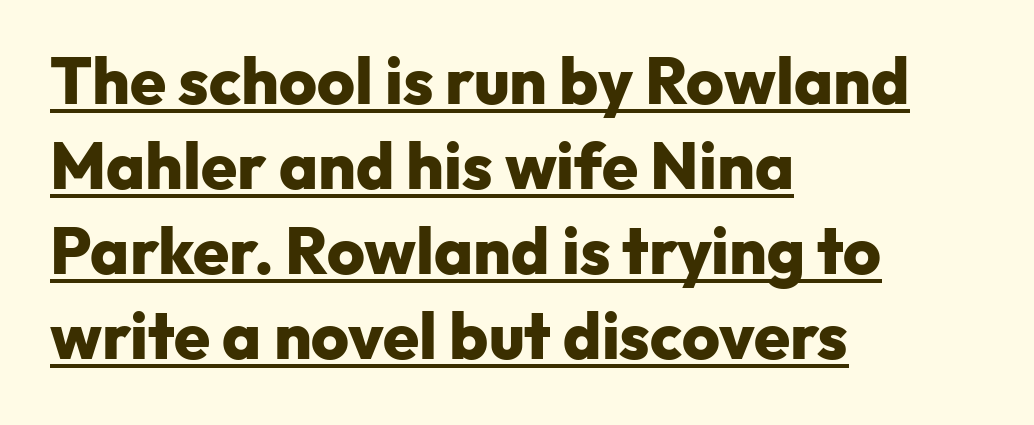
Q: Is the text bold? A: Yes.
Q: Is the text italic (slanted)? A: No, it is upright.
Q: Is the typeface a serif or a sans-serif typeface? A: Sans-serif.
Q: Is the text underlined? A: Yes.
Q: How is the paragraph aligned? A: Left-aligned.
Q: Is the spacing between letters normal or unusually wide? A: Normal.
Q: Is the spacing between lines tight, normal or loose? A: Normal.
Q: Width (condensed, normal, or wide)? A: Normal.
Q: Stroke contrast? A: Low.
Q: x-height? A: Medium.
Q: Monospaced? A: No.
